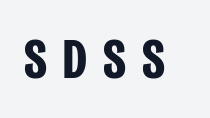
The image shows 58 px bold, condensed sans-serif type, upright; set unusually wide letter spacing (+0.28 em), not underlined; low stroke contrast and a large x-height.
